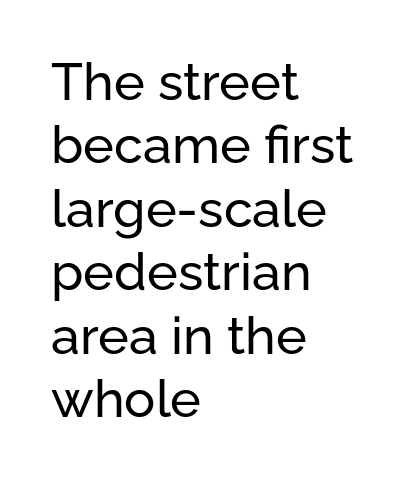
Q: Is the text italic (slanted)? A: No, it is upright.
Q: Is the typeface a serif or a sans-serif typeface? A: Sans-serif.
Q: Is the text underlined? A: No.
Q: How is the paragraph aligned? A: Left-aligned.
Q: Is the spacing between letters normal or unusually wide? A: Normal.
Q: Width (condensed, normal, or wide)? A: Normal.
Q: Stroke contrast? A: Low.
Q: x-height? A: Medium.
Q: Monospaced? A: No.
